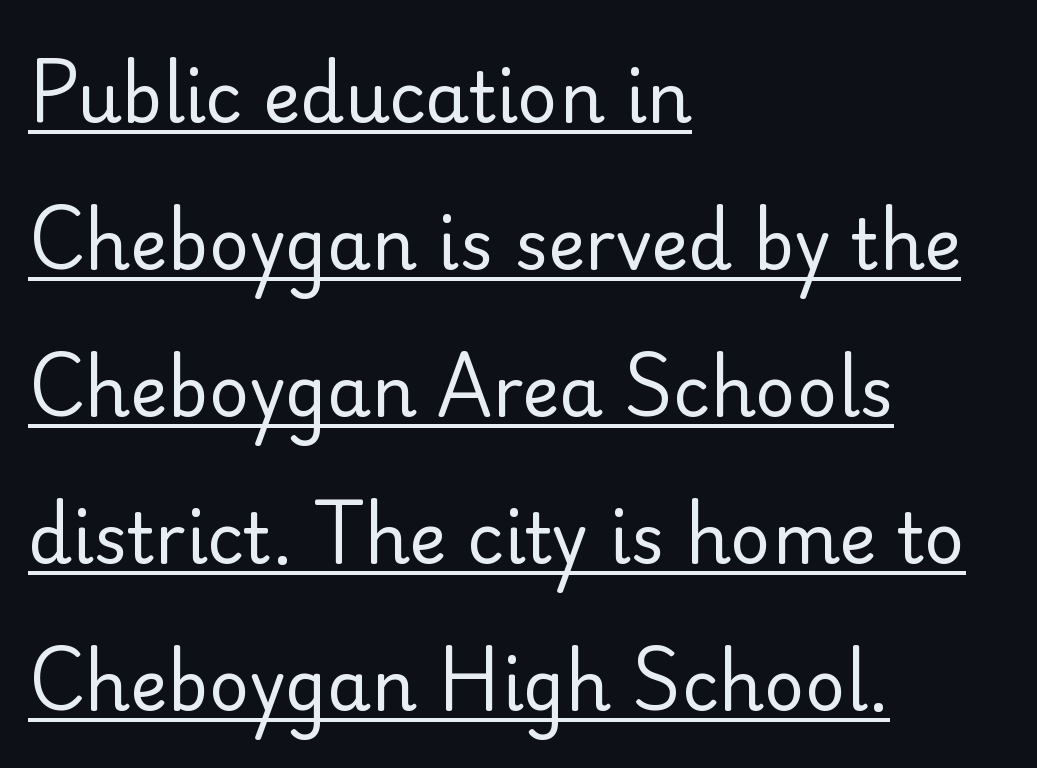
The image shows 70 px regular-weight sans-serif type, upright; set left-aligned, loose line spacing (2.1x), normal letter spacing, underlined; low stroke contrast and a small x-height.
